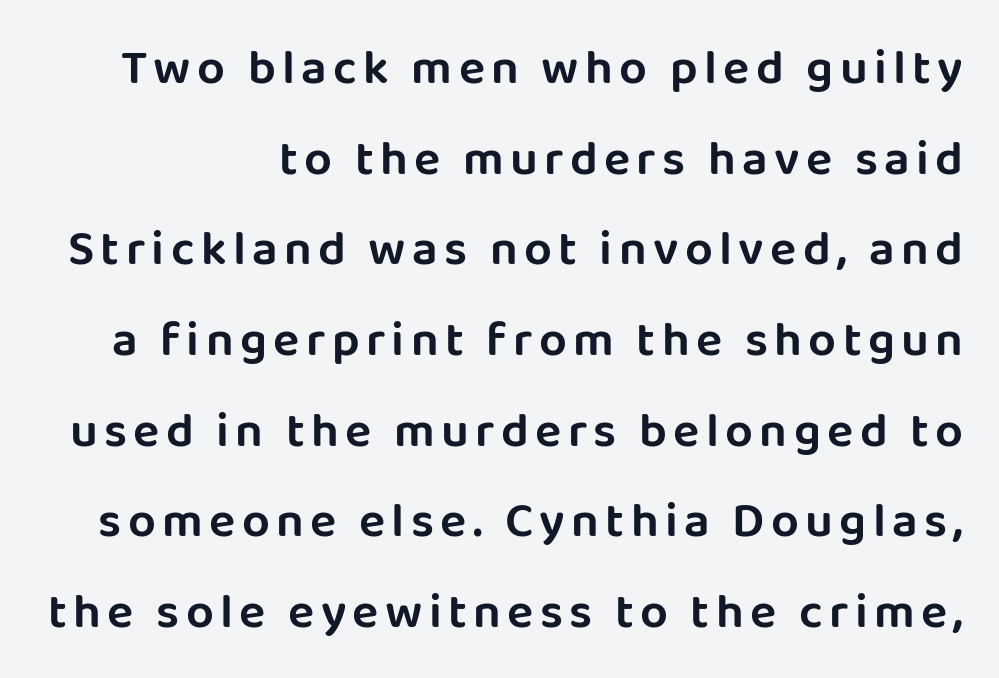
What kind of face is this? One without serifs — a sans. Is this a fixed-width face? No — the glyphs have proportional, varying widths. It's the straight-up-and-down kind of type. The space beneath each line is pristine and unruled.
